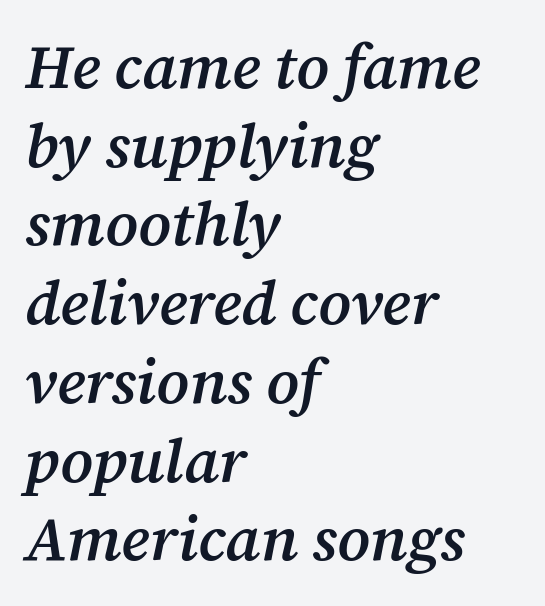
Inter-character spacing is left at the font's built-in metrics. Weight: semibold (demi). The letters advance in unequal steps, a hallmark of proportional type. Alignment: flush left. Notice how the stems are inclined rather than vertical — that's the hallmark of italics.
